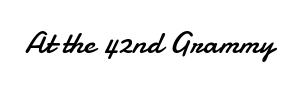
{"serif": "no", "bold": "no", "weight": "regular", "width": "normal", "stroke_contrast": "low", "x_height": "small", "monospaced": "no", "underline": "no", "letter_spacing": "normal", "letter_spacing_em": 0.0, "glyph_px": 32}
